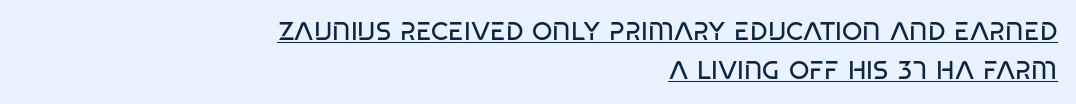
Q: Is the text bold? A: No.
Q: Is the text underlined? A: Yes.
Q: How is the paragraph aligned? A: Right-aligned.
Q: Is the spacing between letters normal or unusually wide? A: Normal.
Q: Is the spacing between lines tight, normal or loose? A: Normal.
